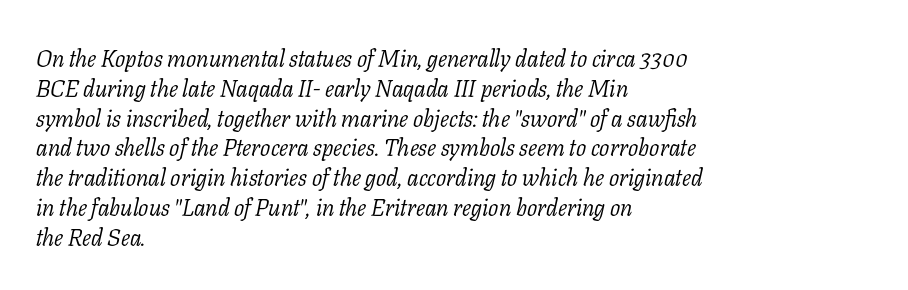
There is no visible air inserted between adjacent glyphs. Descenders hang freely into open space. Ink coverage per letter is moderate at most. All the whitespace from short lines collects on the right.
